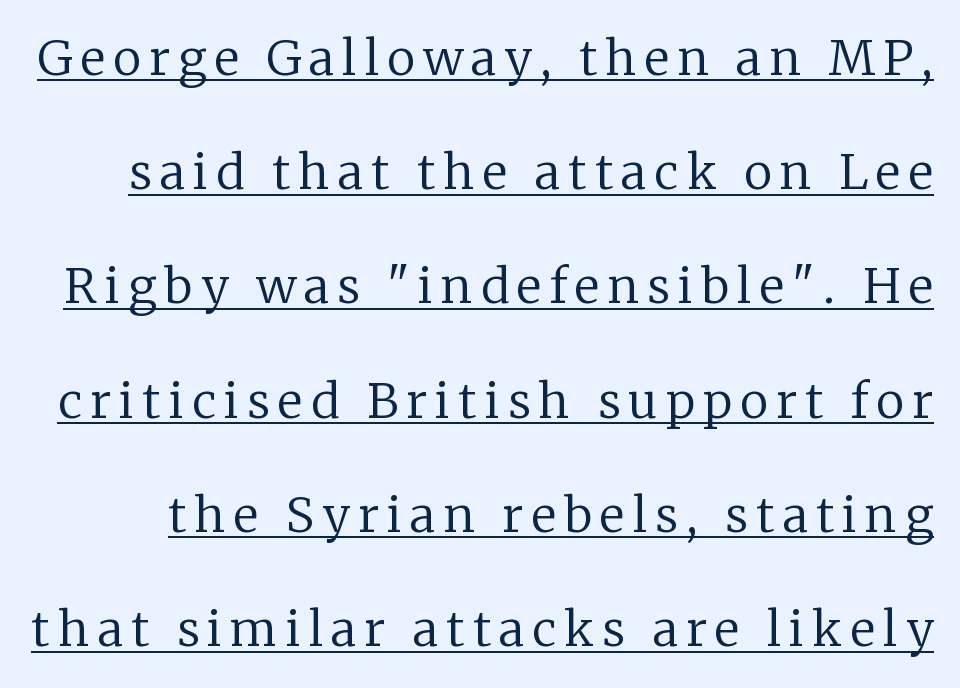
This is roman type, the default non-slanted kind. Counters stay open thanks to moderate or lighter strokes. The designer dialed line spacing up above the default. Glance below the letters and you will spot a drawn line. You can tell from the footed stems that serif type was used.
